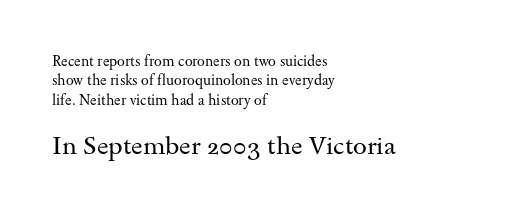
The image shows 25 px text type, upright; set left-aligned, normal line spacing (1.38x), normal letter spacing, not underlined; the second (bottom) block is 1.79x larger.
